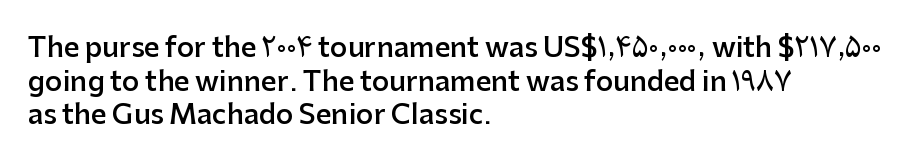
The image shows 27 px text type, upright; set left-aligned, normal line spacing (1.25x), normal letter spacing, not underlined.
